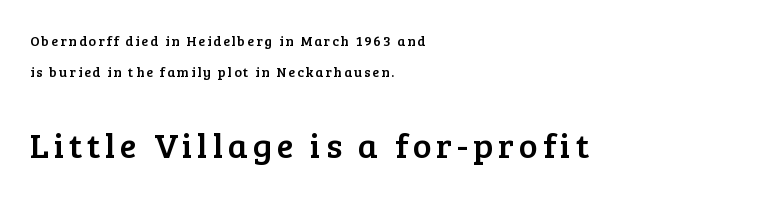
{"serif": "yes", "italic": "no", "width": "normal", "stroke_contrast": "low", "x_height": "medium", "monospaced": "no", "underline": "no", "align": "left", "line_spacing": "loose", "line_spacing_ratio": 2.23, "larger_block": "second", "size_ratio": 2.5, "glyph_px": 35}
